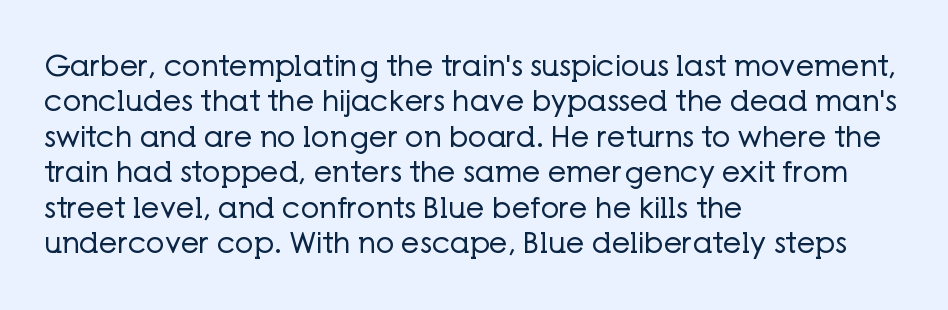
Q: Is the text bold? A: No.
Q: Is the text italic (slanted)? A: No, it is upright.
Q: Is the typeface a serif or a sans-serif typeface? A: Sans-serif.
Q: Is the text underlined? A: No.
Q: How is the paragraph aligned? A: Left-aligned.
Q: Is the spacing between letters normal or unusually wide? A: Normal.
Q: Width (condensed, normal, or wide)? A: Normal.
Q: Stroke contrast? A: Low.
Q: x-height? A: Medium.
Q: Monospaced? A: No.
